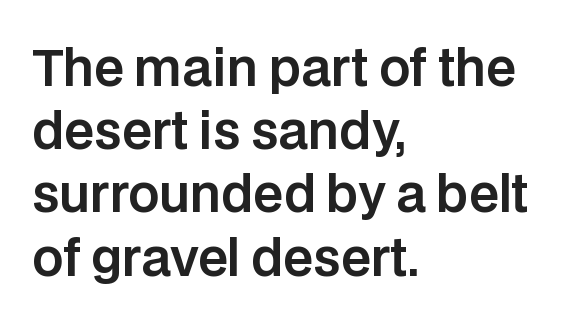
Q: Is the text italic (slanted)? A: No, it is upright.
Q: Is the typeface a serif or a sans-serif typeface? A: Sans-serif.
Q: Is the text underlined? A: No.
Q: How is the paragraph aligned? A: Left-aligned.
Q: Is the spacing between letters normal or unusually wide? A: Normal.
Q: Is the spacing between lines tight, normal or loose? A: Normal.
Q: Width (condensed, normal, or wide)? A: Normal.
Q: Stroke contrast? A: Low.
Q: x-height? A: Large.
Q: Monospaced? A: No.
